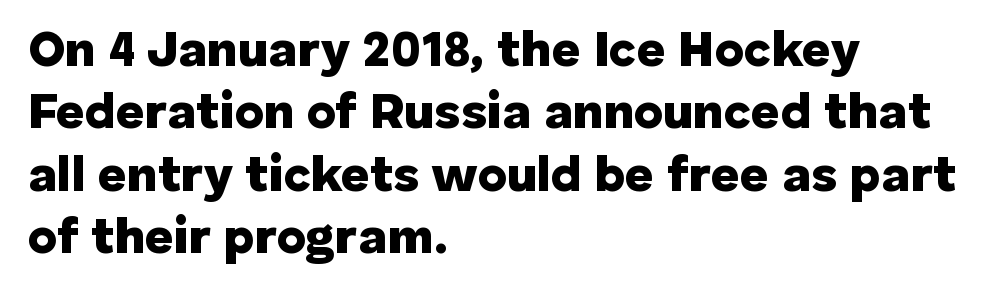
The image shows 50 px heavy sans-serif type, upright; set left-aligned, normal line spacing (1.25x), normal letter spacing, not underlined; low stroke contrast and a medium x-height.
